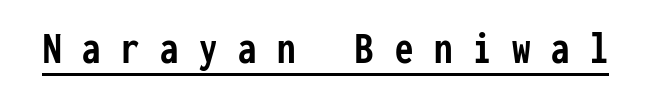
Grotesque or geometric, the face here clearly has no serifs. The letterforms stand isolated, each surrounded by extra space. Fixed-width glyphs throughout — classic coding-font behaviour. The words here are underlined. Tall strokes in this sample are plumb rather than angled. Weight: bold.
